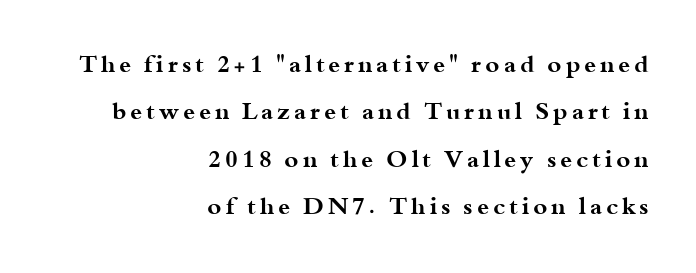
Does the copy run flush right? Yes — the right margin is perfectly even. Just letters on the line, the space beneath them empty. Does the leading feel generous? Absolutely, it's lavish. This sample uses an upright cut, with every glyph sitting square on the baseline. Each glyph is drawn with heavy, bold strokes.
